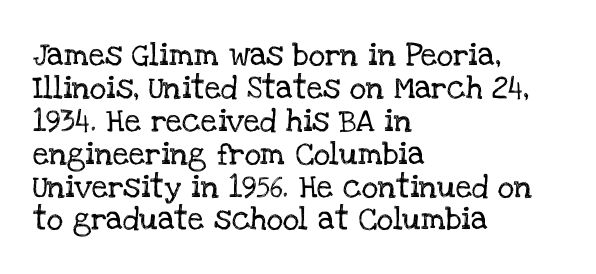
Q: Is the text italic (slanted)? A: No, it is upright.
Q: Is the text underlined? A: No.
Q: How is the paragraph aligned? A: Left-aligned.
Q: Is the spacing between letters normal or unusually wide? A: Normal.
Q: Is the spacing between lines tight, normal or loose? A: Normal.
